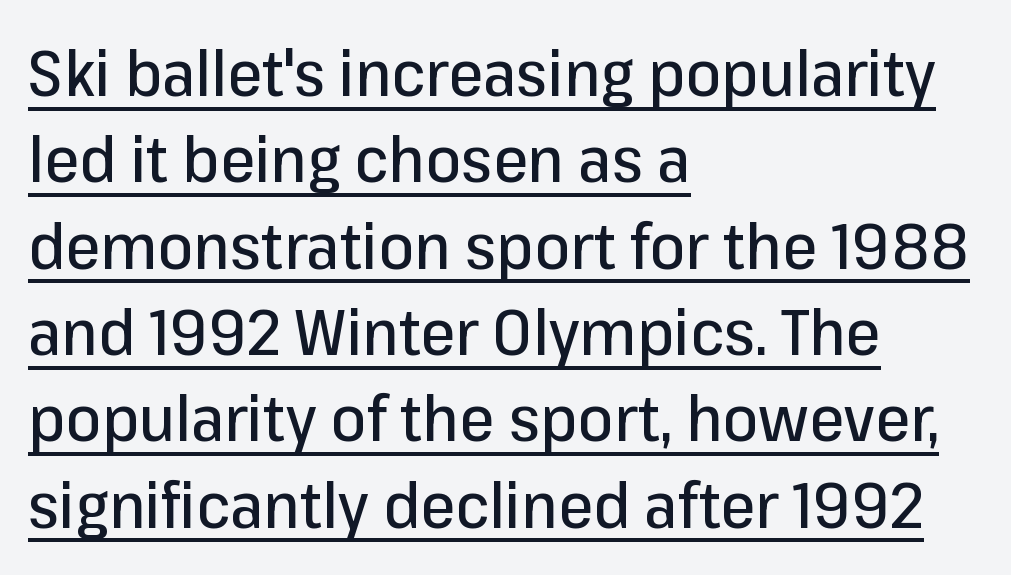
Does the copy run flush right? No — it runs flush left. Quick note: interline space is typical. Each letter keeps its own natural width here, so spacing adapts to shape. In terms of letterform style, serifs are entirely absent. The rendering keeps characters at their native spacing.
